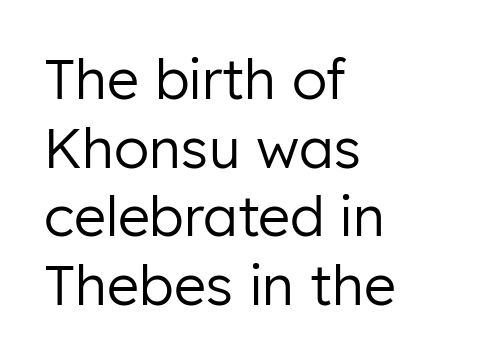
The image shows 55 px regular-weight sans-serif type, upright; set left-aligned, normal line spacing (1.25x), normal letter spacing, not underlined; low stroke contrast and a medium x-height.
